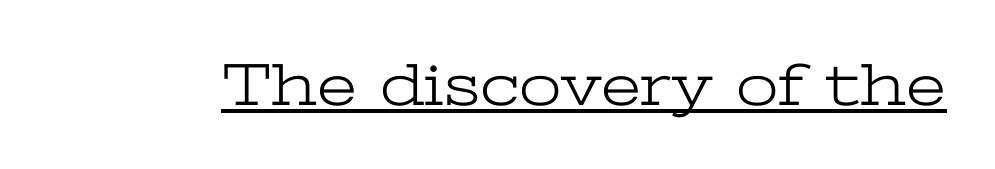
{"serif": "yes", "italic": "no", "bold": "no", "weight": "light", "width": "wide", "stroke_contrast": "low", "x_height": "medium", "monospaced": "no", "underline": "yes", "letter_spacing": "normal", "letter_spacing_em": 0.0, "glyph_px": 61}
